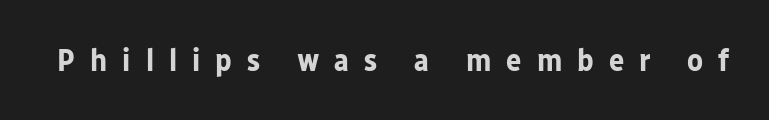
{"serif": "no", "italic": "no", "bold": "yes", "weight": "bold", "width": "normal", "stroke_contrast": "low", "x_height": "medium", "monospaced": "no", "underline": "no", "letter_spacing": "wide", "letter_spacing_em": 0.47, "glyph_px": 32}
